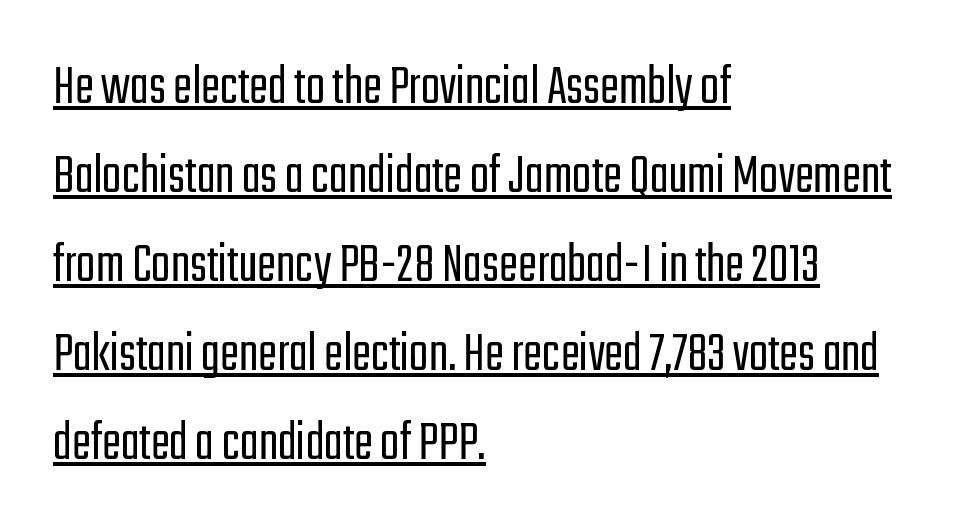
The passage shown is not bold in any degree. Posture: straight, roman, zero tilt. Quick note: interline space is typical. Proportional: the letters do not fall into vertical columns. The tracking reads as untouched default to a designer's eye. To sum up the face: it is a sans, with no serifs.
